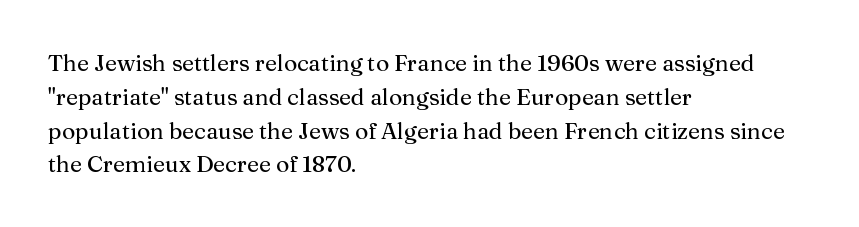
Q: Is the text bold? A: No.
Q: Is the text italic (slanted)? A: No, it is upright.
Q: Is the text underlined? A: No.
Q: How is the paragraph aligned? A: Left-aligned.
Q: Is the spacing between letters normal or unusually wide? A: Normal.
Q: Is the spacing between lines tight, normal or loose? A: Normal.
